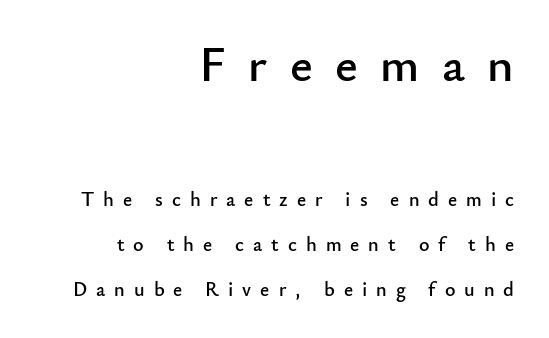
Q: Is the text italic (slanted)? A: No, it is upright.
Q: Is the typeface a serif or a sans-serif typeface? A: Sans-serif.
Q: Is the text underlined? A: No.
Q: How is the paragraph aligned? A: Right-aligned.
Q: Is the spacing between letters normal or unusually wide? A: Unusually wide.
Q: Is the spacing between lines tight, normal or loose? A: Loose.
Q: Which block of text is set in a larger size, the first (top) or the second (bottom)? A: The first (top) one.
Q: Width (condensed, normal, or wide)? A: Normal.
Q: Stroke contrast? A: Low.
Q: x-height? A: Small.
Q: Monospaced? A: No.
